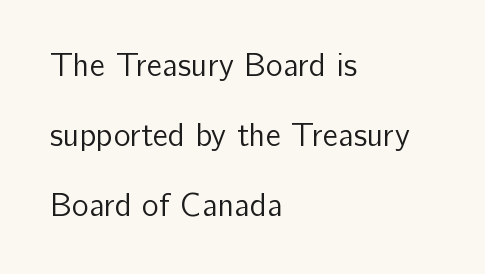
{"serif": "no", "italic": "no", "bold": "no", "weight": "regular", "width": "normal", "stroke_contrast": "low", "x_height": "medium", "monospaced": "no", "underline": "no", "align": "left", "line_spacing": "loose", "line_spacing_ratio": 2.19, "letter_spacing": "normal", "letter_spacing_em": 0.0, "glyph_px": 32}
